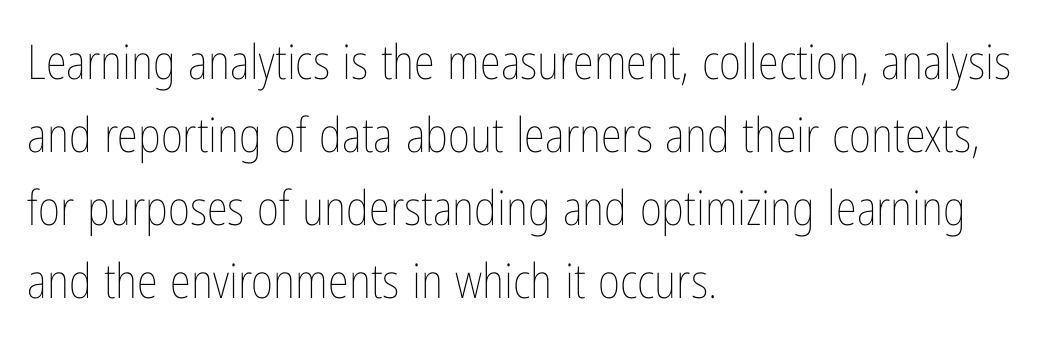
{"italic": "no", "bold": "no", "weight": "thin", "width": "condensed", "stroke_contrast": "low", "x_height": "medium", "monospaced": "no", "underline": "no", "align": "left", "line_spacing": "normal", "line_spacing_ratio": 1.52, "letter_spacing": "normal", "letter_spacing_em": 0.0, "glyph_px": 48}
